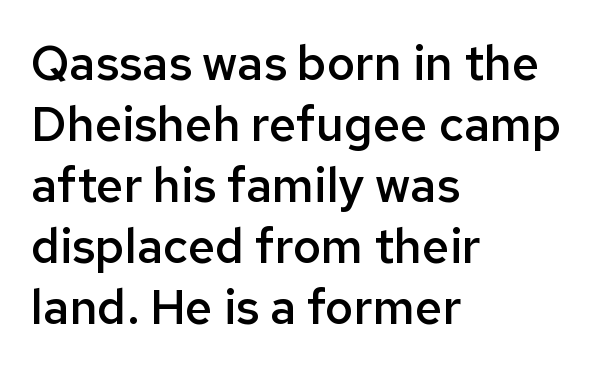
Does the type have serifs? No, each stem ends abruptly. The line-height multiplier appears to be the usual default. Each line starts at the same left margin while the right side varies. Does extra space separate the letters? No, they use regular spacing. A fair bit of extra ink — the face is semibold, not bold. A roman cut, with each character standing at attention.
